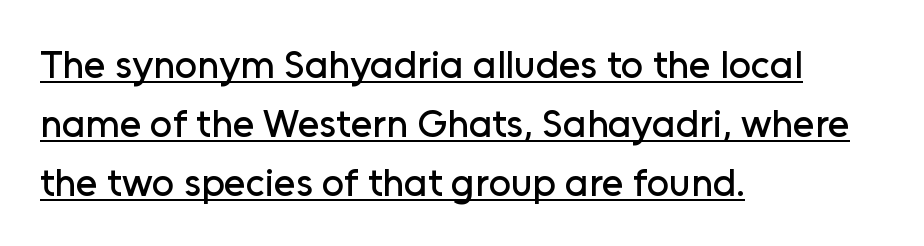
{"serif": "no", "italic": "no", "width": "normal", "stroke_contrast": "low", "x_height": "medium", "monospaced": "no", "underline": "yes", "align": "left", "line_spacing": "normal", "line_spacing_ratio": 1.51, "letter_spacing": "normal", "letter_spacing_em": 0.0, "glyph_px": 39}
